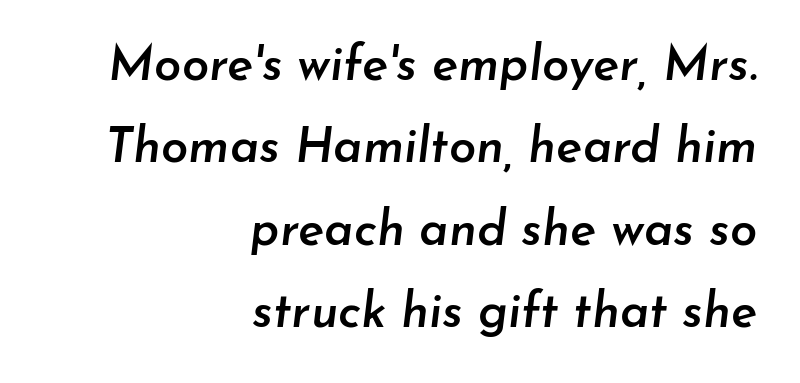
The image shows 49 px semibold type, italic (leaning right); set right-aligned, normal line spacing (1.68x), normal letter spacing, not underlined; low stroke contrast and a small x-height.
